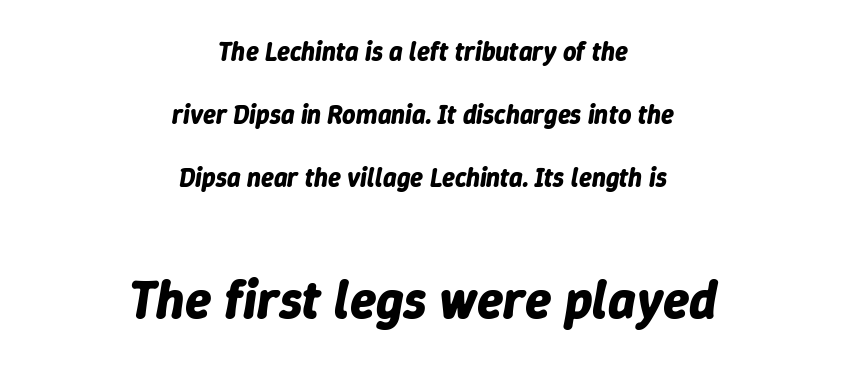
Q: Is the text bold? A: Yes.
Q: Is the text italic (slanted)? A: Yes, it leans right by about 9 degrees.
Q: Is the text underlined? A: No.
Q: How is the paragraph aligned? A: Centered.
Q: Is the spacing between letters normal or unusually wide? A: Normal.
Q: Is the spacing between lines tight, normal or loose? A: Loose.
Q: Which block of text is set in a larger size, the first (top) or the second (bottom)? A: The second (bottom) one.
Q: Width (condensed, normal, or wide)? A: Normal.
Q: Stroke contrast? A: Low.
Q: x-height? A: Medium.
Q: Monospaced? A: No.
